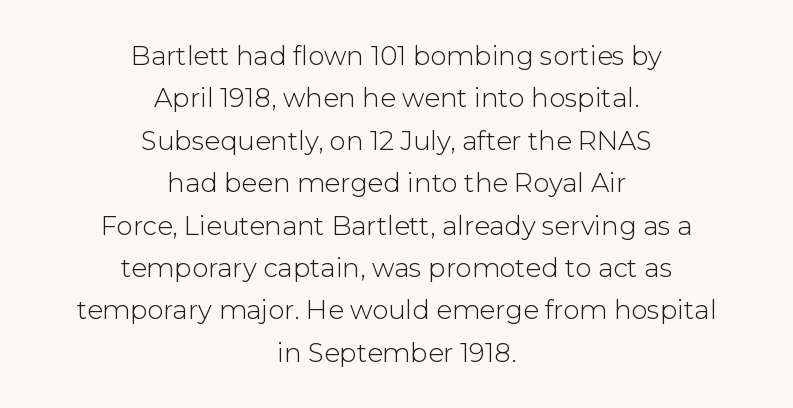
{"italic": "no", "bold": "no", "underline": "no", "align": "center", "line_spacing": "normal", "line_spacing_ratio": 1.63, "letter_spacing": "normal", "letter_spacing_em": 0.0, "glyph_px": 26}
